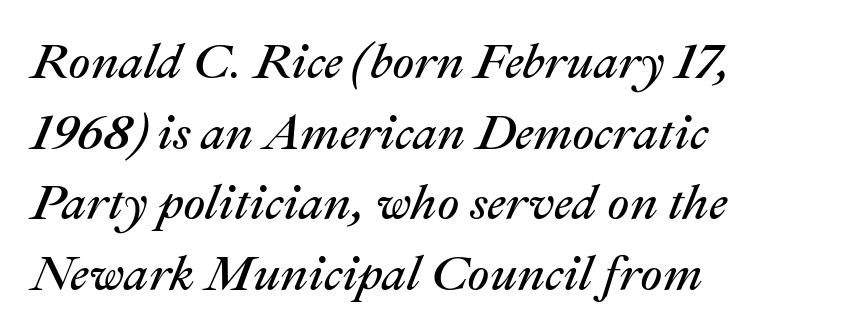
Does the copy run flush right? No — it runs flush left. These lines were composed using italics. Proportional: the letters do not fall into vertical columns. No chunkiness to these letters — they're not bold.
